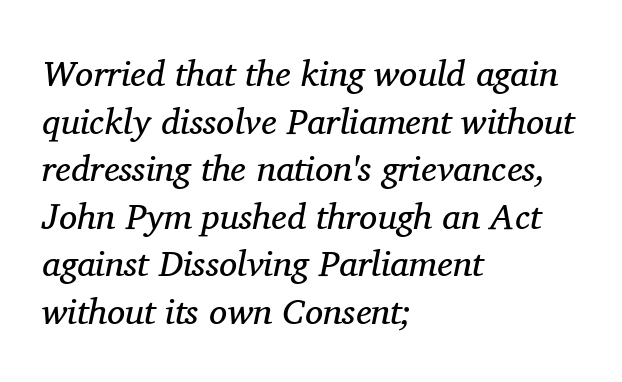
Q: Is the text bold? A: No.
Q: Is the text italic (slanted)? A: Yes, it leans right by about 11 degrees.
Q: Is the typeface a serif or a sans-serif typeface? A: Serif.
Q: Is the text underlined? A: No.
Q: How is the paragraph aligned? A: Left-aligned.
Q: Is the spacing between letters normal or unusually wide? A: Normal.
Q: Is the spacing between lines tight, normal or loose? A: Normal.
Q: Width (condensed, normal, or wide)? A: Normal.
Q: Stroke contrast? A: Medium.
Q: x-height? A: Medium.
Q: Monospaced? A: No.
